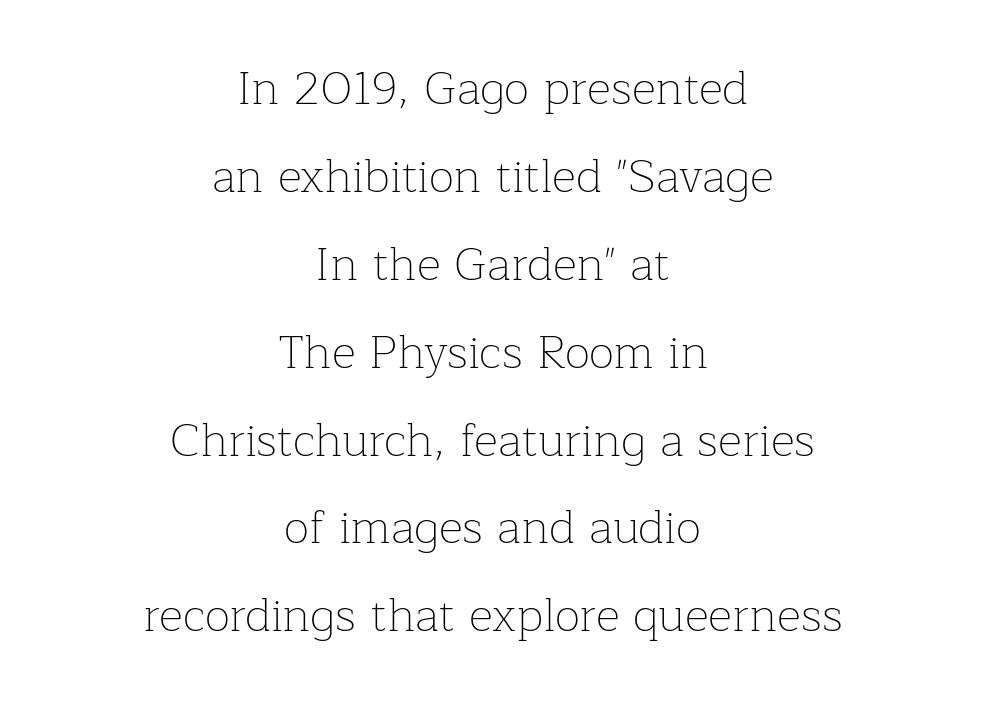
Q: Is the text bold? A: No.
Q: Is the text italic (slanted)? A: No, it is upright.
Q: Is the typeface a serif or a sans-serif typeface? A: Serif.
Q: Is the text underlined? A: No.
Q: How is the paragraph aligned? A: Centered.
Q: Is the spacing between letters normal or unusually wide? A: Normal.
Q: Width (condensed, normal, or wide)? A: Normal.
Q: Stroke contrast? A: Low.
Q: x-height? A: Medium.
Q: Monospaced? A: No.
